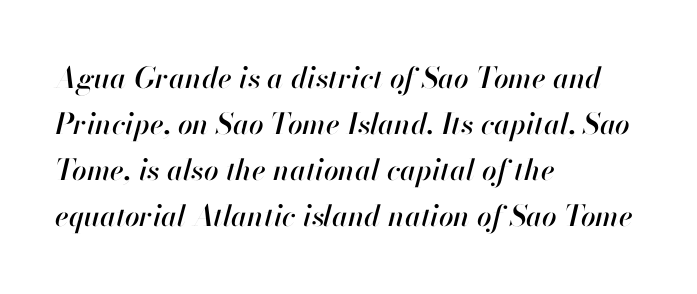
The area under the type is left untouched. Leading: standard. The rendering applies a slant to the glyphs. Visually the block forms a straight wall on the left and a jagged coastline on the right. The letters advance in unequal steps, a hallmark of proportional type.
